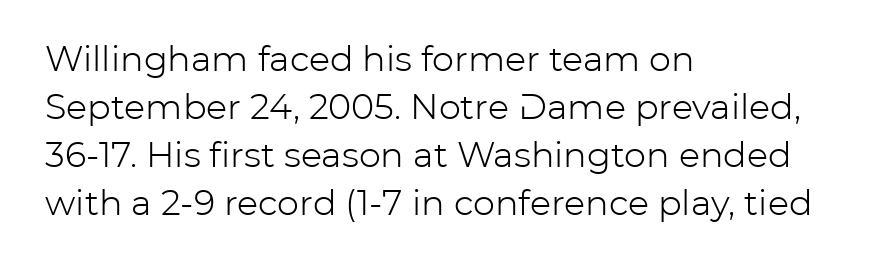
{"serif": "no", "italic": "no", "bold": "no", "weight": "light", "width": "normal", "stroke_contrast": "low", "x_height": "medium", "monospaced": "no", "underline": "no", "align": "left", "line_spacing": "normal", "line_spacing_ratio": 1.37, "letter_spacing": "normal", "letter_spacing_em": 0.0, "glyph_px": 35}
